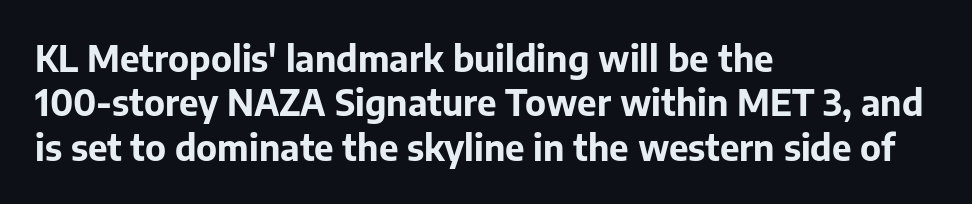
The image shows 35 px bold sans-serif type, upright; set left-aligned, normal line spacing (1.27x), normal letter spacing, not underlined; low stroke contrast and a medium x-height.
